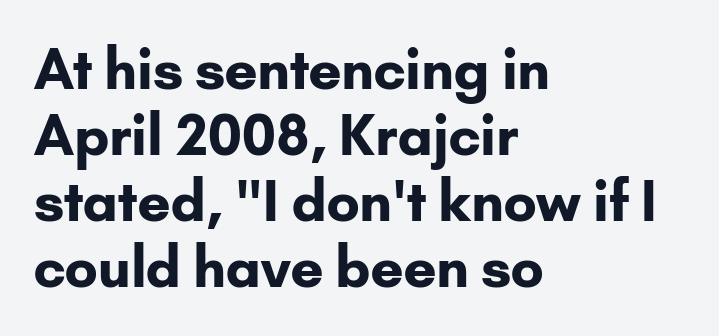
Character widths vary here, with narrow letters taking less room than wide ones. Every row of glyphs begins at an identical x-position on the left. Words float on clear page, feet unadorned. In terms of letterspacing, this is plain default setting.
